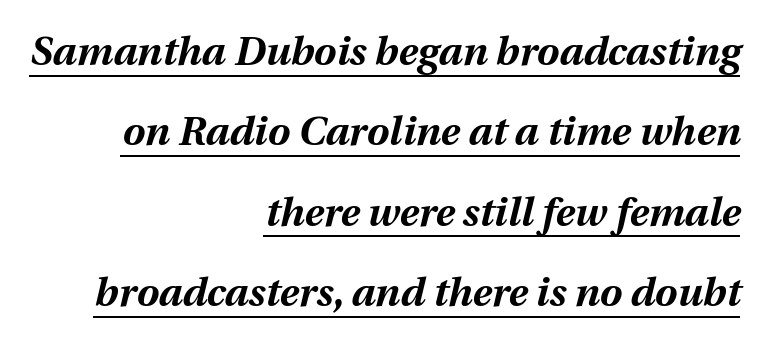
The image shows 40 px bold type, italic (leaning right); set right-aligned, loose line spacing (2.01x), normal letter spacing, underlined; medium stroke contrast and a medium x-height.
